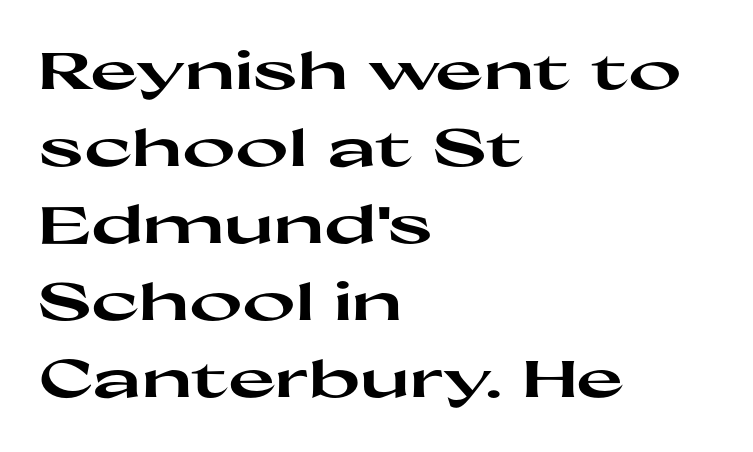
Q: Is the text bold? A: Yes.
Q: Is the text italic (slanted)? A: No, it is upright.
Q: Is the typeface a serif or a sans-serif typeface? A: Sans-serif.
Q: Is the text underlined? A: No.
Q: How is the paragraph aligned? A: Left-aligned.
Q: Is the spacing between letters normal or unusually wide? A: Normal.
Q: Is the spacing between lines tight, normal or loose? A: Normal.
Q: Width (condensed, normal, or wide)? A: Wide.
Q: Stroke contrast? A: High.
Q: x-height? A: Medium.
Q: Monospaced? A: No.
